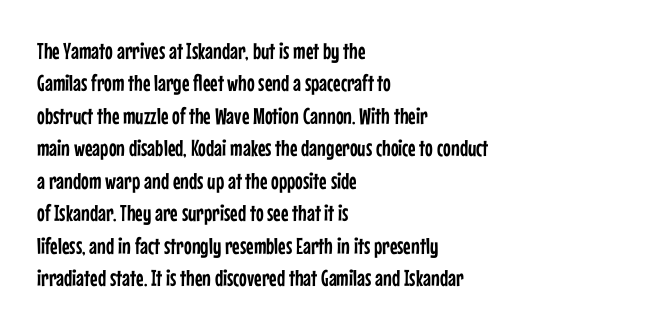
{"italic": "no", "underline": "no", "align": "left", "line_spacing": "normal", "line_spacing_ratio": 1.41, "letter_spacing": "normal", "letter_spacing_em": 0.0, "glyph_px": 23}
